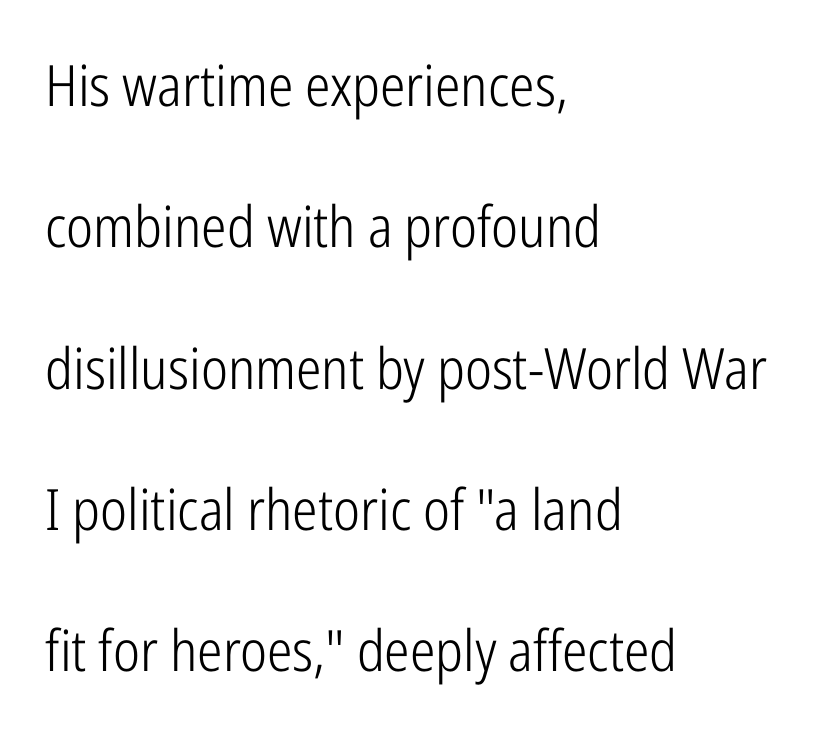
Rendered with straight, roman letterforms. Varying glyph widths throughout — classic text-font behaviour. Check where the strokes stop: nothing finishes them off — pure sans. Visually the block forms a straight wall on the left and a jagged coastline on the right. Regarding leading, the lines here are spaced well apart. On a weight scale, this lands at 450 or below.
